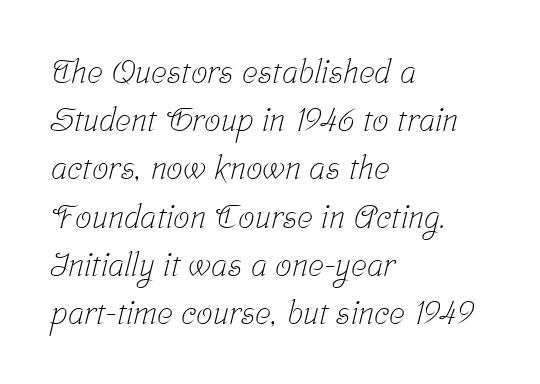
{"serif": "yes", "bold": "no", "weight": "light", "width": "condensed", "stroke_contrast": "low", "x_height": "medium", "monospaced": "no", "underline": "no", "align": "left", "line_spacing": "normal", "line_spacing_ratio": 1.46, "letter_spacing": "normal", "letter_spacing_em": 0.0, "glyph_px": 33}
